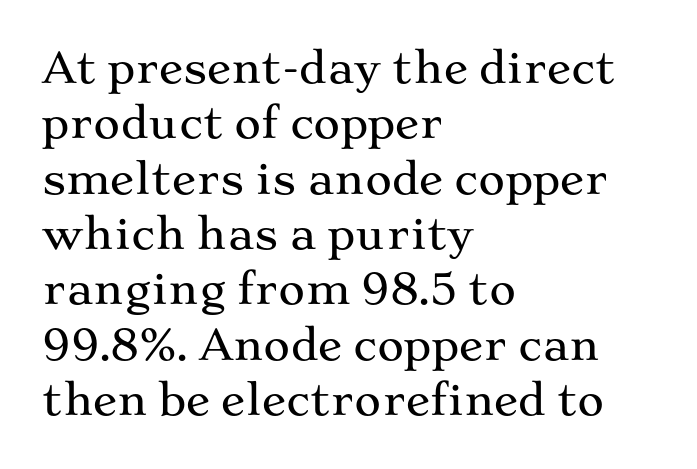
The image shows 41 px wide serif type, upright; set left-aligned, normal line spacing (1.35x), normal letter spacing, not underlined; medium stroke contrast and a medium x-height.
